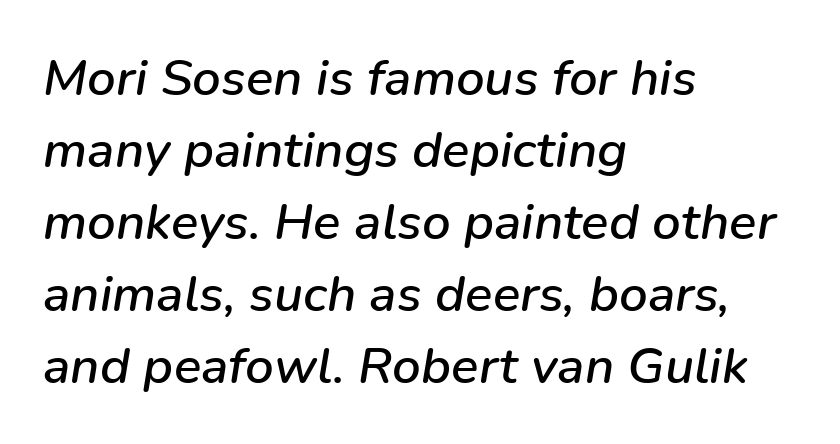
Line spacing here is normal. Does the lettering tilt? It does — this is italic. Bare-footed words on every line. Think of a printed novel: that variable character pitch is what you see here. Nobody touched the tracking dial on this one. Teacher's note: observe the even left margin — that is flush-left alignment.
